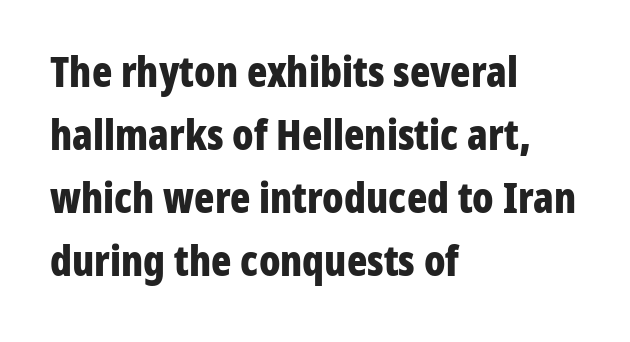
Q: Is the text bold? A: Yes.
Q: Is the text italic (slanted)? A: No, it is upright.
Q: Is the typeface a serif or a sans-serif typeface? A: Sans-serif.
Q: Is the text underlined? A: No.
Q: How is the paragraph aligned? A: Left-aligned.
Q: Is the spacing between letters normal or unusually wide? A: Normal.
Q: Is the spacing between lines tight, normal or loose? A: Normal.
Q: Width (condensed, normal, or wide)? A: Condensed.
Q: Stroke contrast? A: Low.
Q: x-height? A: Medium.
Q: Monospaced? A: No.
